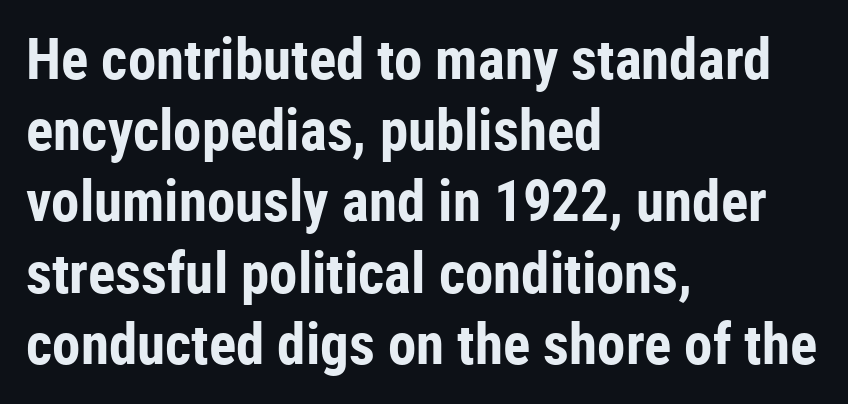
The face used here has the dense, thick strokes of a bold. The passage shown is typed in a proportional face where columns would drift. Bare-footed words on every line. The line texture is even and compact thanks to regular tracking. This sample keeps an unexceptional amount of space between lines. Designer's note — italics off, roman on.
